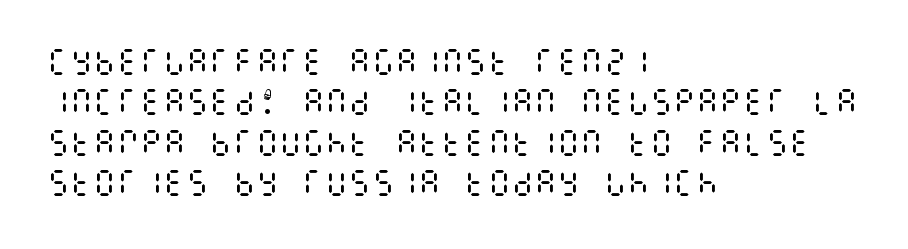
Q: Is the text bold? A: No.
Q: Is the text italic (slanted)? A: No, it is upright.
Q: Is the text underlined? A: No.
Q: How is the paragraph aligned? A: Left-aligned.
Q: Is the spacing between letters normal or unusually wide? A: Normal.
Q: Is the spacing between lines tight, normal or loose? A: Normal.
Q: Width (condensed, normal, or wide)? A: Condensed.
Q: Stroke contrast? A: Medium.
Q: x-height? A: Large.
